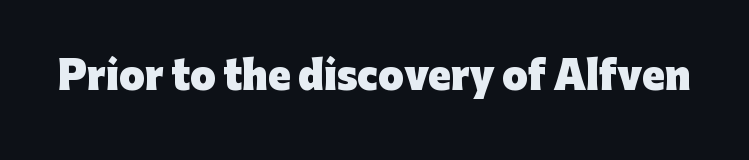
Q: Is the text bold? A: Yes.
Q: Is the text italic (slanted)? A: No, it is upright.
Q: Is the typeface a serif or a sans-serif typeface? A: Sans-serif.
Q: Is the text underlined? A: No.
Q: Is the spacing between letters normal or unusually wide? A: Normal.
Q: Width (condensed, normal, or wide)? A: Normal.
Q: Stroke contrast? A: Low.
Q: x-height? A: Medium.
Q: Monospaced? A: No.
